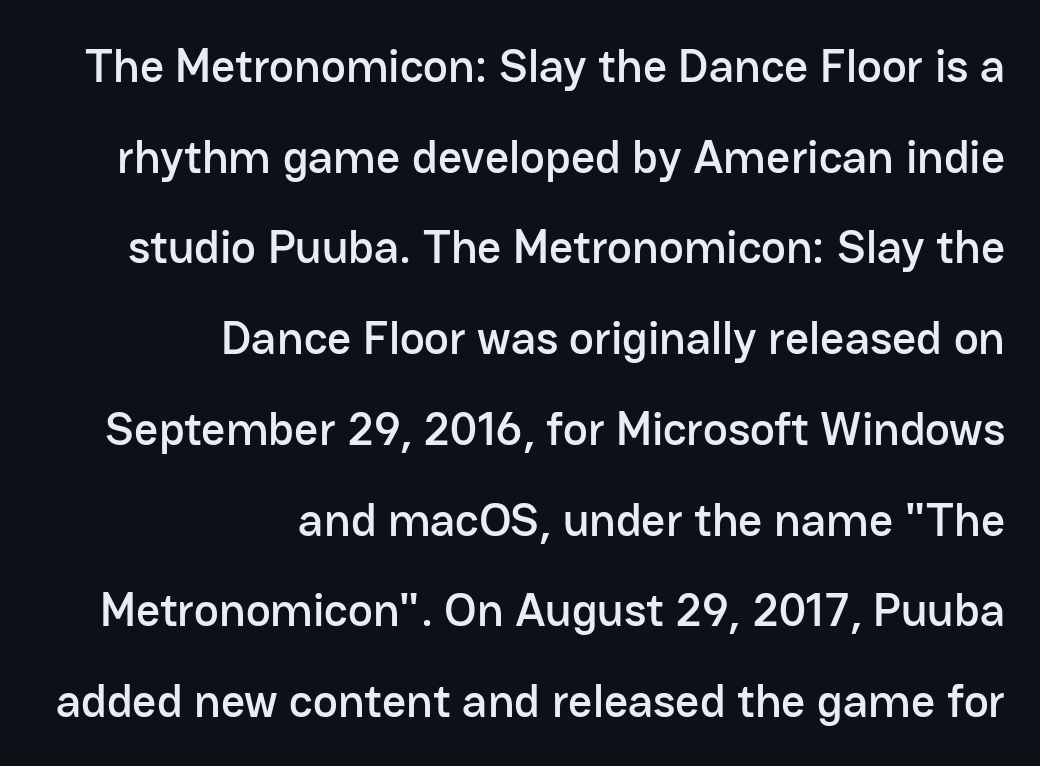
{"serif": "no", "italic": "no", "width": "normal", "stroke_contrast": "low", "x_height": "medium", "monospaced": "no", "underline": "no", "align": "right", "line_spacing": "loose", "line_spacing_ratio": 1.93, "letter_spacing": "normal", "letter_spacing_em": 0.0, "glyph_px": 47}
